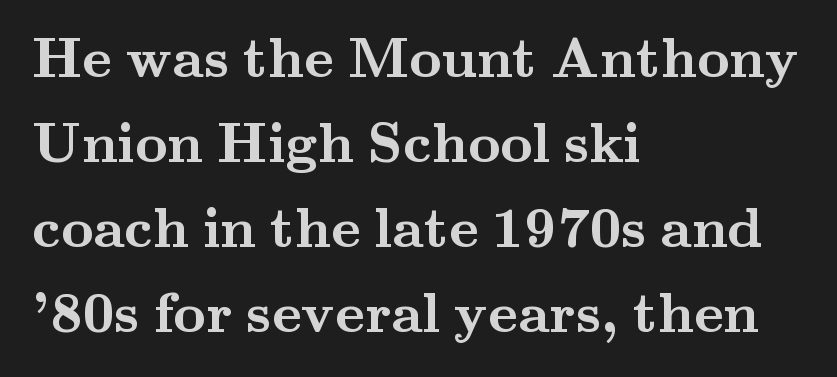
Looks like regular typesetting: each glyph gets only the width it needs. Upright lettering throughout. The rows are spaced the way most documents space them. The glyphs are unaccompanied by any horizontal stroke below them. Unlike a clean sans, this face finishes its strokes with serifs.
